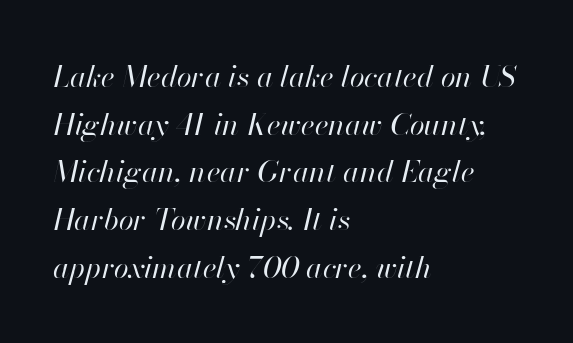
These lines were composed using italics. The passage shown has conventional tracking throughout. The string is rendered with underlining switched off. This sample has the flowing, uneven cadence of proportional lettering.
